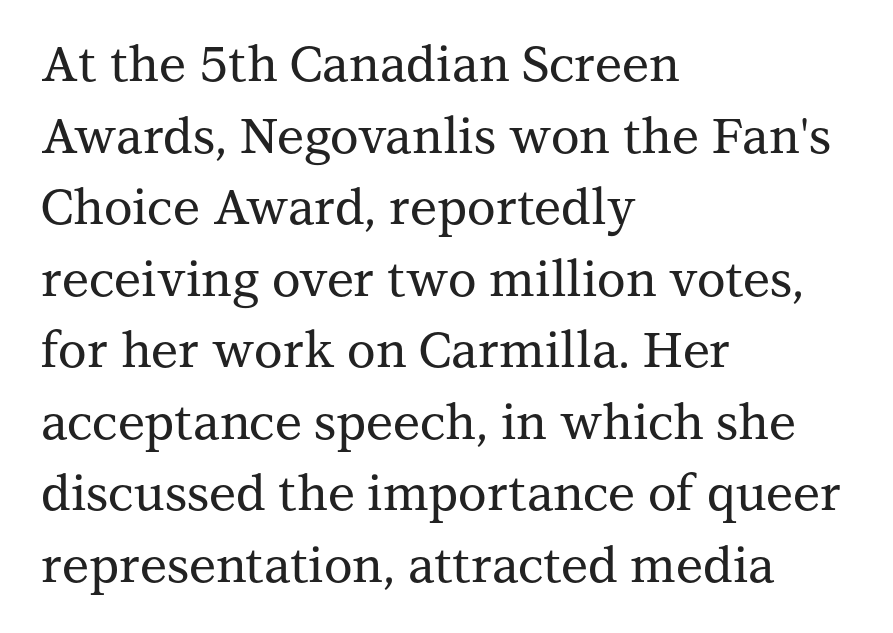
The rendering uses natural spacing where letterforms have individual widths. A serif font was chosen for this passage. Lines of text with bare space underneath. Reading down the column, the eye jumps a familiar distance to each next line. Line starts are locked; line ends wander.
